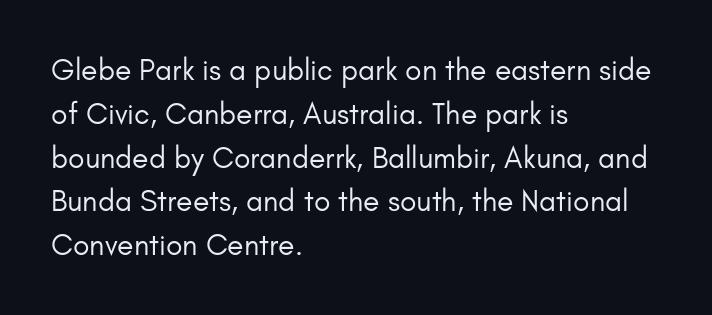
Successive baselines arrive at the customary interval. Posture: straight, roman, zero tilt. Descenders are the only things crossing below the line. Teacher's note: observe the even left margin — that is flush-left alignment. The passage shown has conventional tracking throughout. Note the varied advance widths — an 'i' is clearly narrower than an 'm'.
